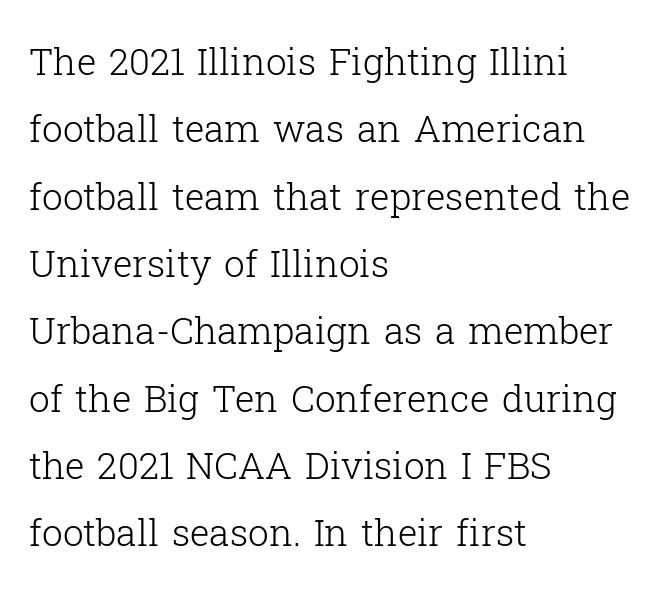
Proportional: the letters do not fall into vertical columns. This reads as an unemphasized weight, regular at the heaviest. The rendering keeps characters at their native spacing. Caption: multi-line text, flush left, ragged right. Font category for this specimen: serif.
